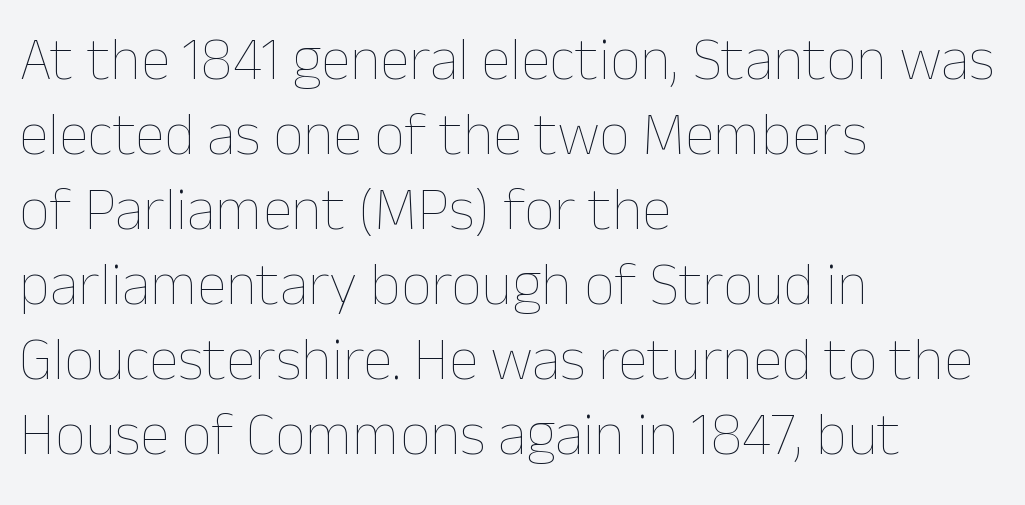
The image shows 60 px thin type, upright; set left-aligned, normal line spacing (1.25x), normal letter spacing, not underlined; low stroke contrast and a medium x-height.
